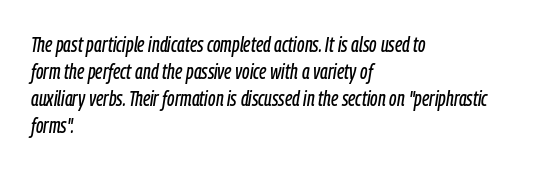
The image shows 21 px text type, italic (leaning right); set left-aligned, normal line spacing (1.29x), normal letter spacing, not underlined.
